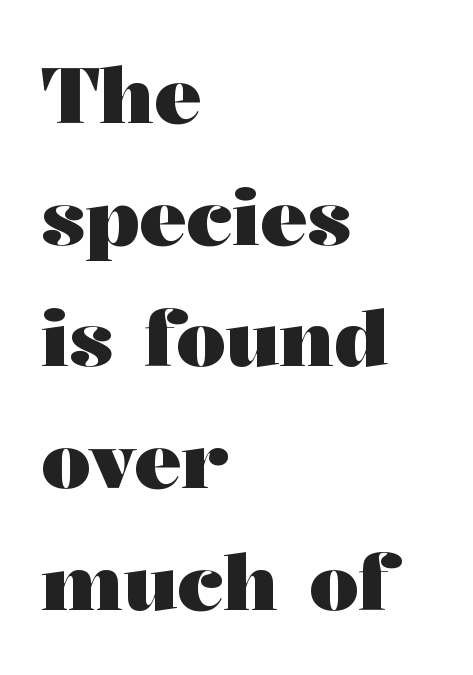
Is this a fixed-width face? No — the glyphs have proportional, varying widths. Weight: bold. In CSS terms this would be text-align: left. Students, note that the glyphs here touch the page at normal intervals. Unlike italic type, these characters show no tilt at all.
